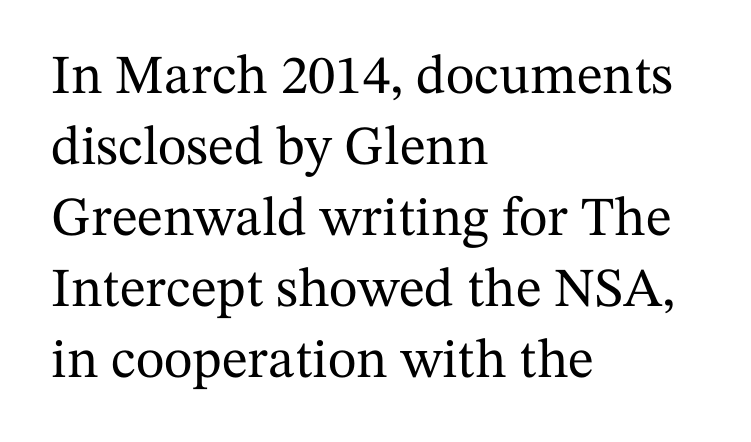
The image shows 55 px serif type, upright; set left-aligned, normal line spacing (1.29x), normal letter spacing, not underlined; medium stroke contrast and a medium x-height.
